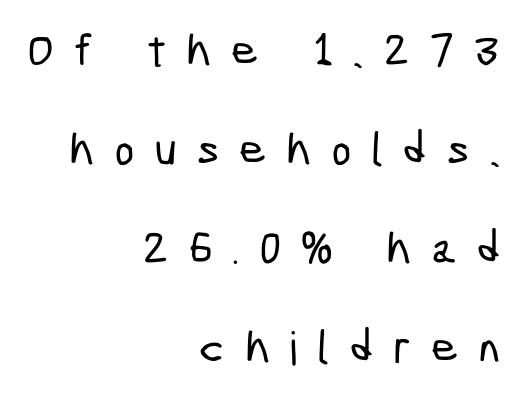
A typesetter would call this heavily tracked-out type. The zone under the glyphs is completely vacant. To sum up the face: it is a sans, with no serifs. Successive baselines arrive slowly, with a big drop between each. Which margin do the lines hug? The right one — the left edge is uneven. Varying glyph widths throughout — classic text-font behaviour.
